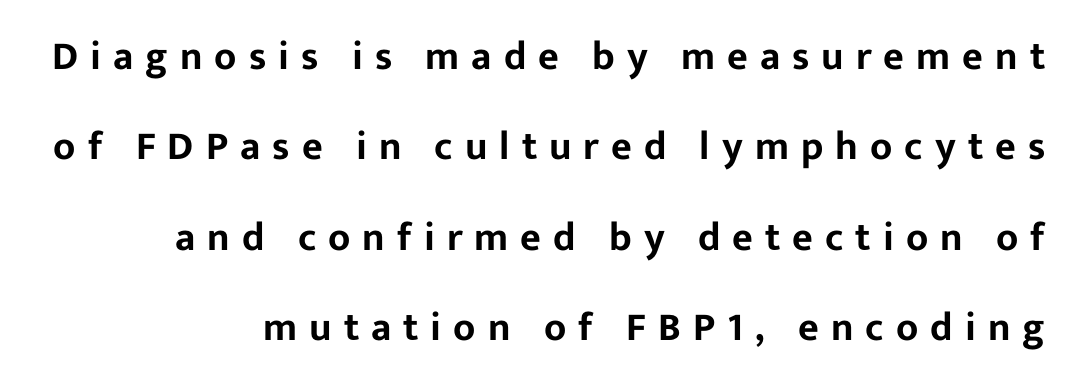
The image shows 40 px sans-serif type, upright; set right-aligned, loose line spacing (2.26x), unusually wide letter spacing (+0.3 em), not underlined; low stroke contrast and a medium x-height.
